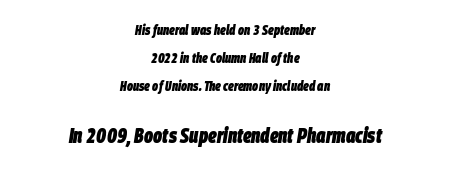
{"italic": "yes", "lean": "right", "slant_degrees": 9, "bold": "yes", "underline": "no", "align": "center", "line_spacing": "loose", "line_spacing_ratio": 2.01, "letter_spacing": "normal", "letter_spacing_em": 0.0, "larger_block": "second", "size_ratio": 1.5, "glyph_px": 21}
